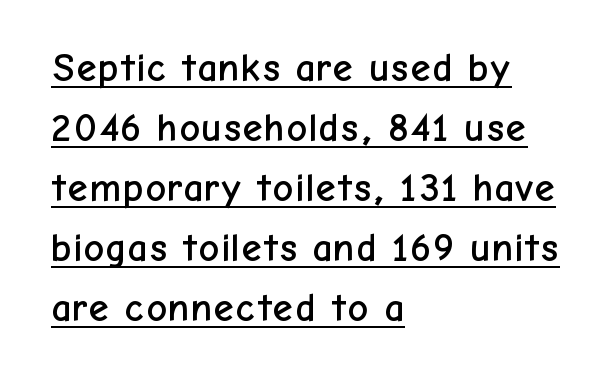
Here the designer chose a conventional face with non-uniform glyph widths. It's the straight-up-and-down kind of type. Horizontally, the lines are justified to the leading edge only. How are the letters spaced? Ordinarily, with no added tracking. A typographer would call this underscored text.
